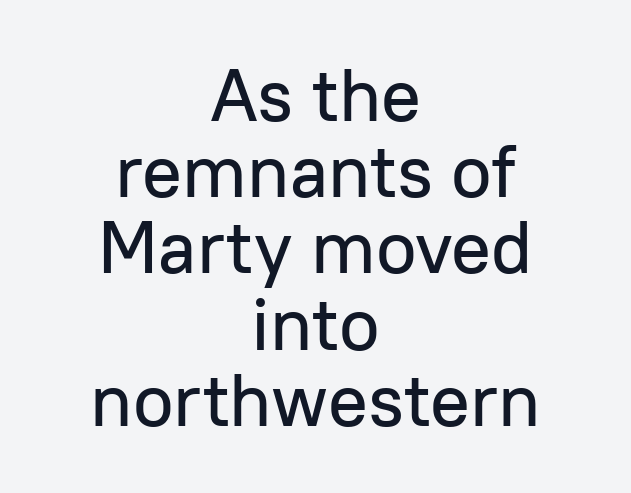
Caption: standard tracking, unaltered. The area under the type is left untouched. Ordinary non-slanted type is in use. Regarding leading, the lines here are crowded together. Check where the strokes stop: nothing finishes them off — pure sans. Here the designer chose a conventional face with non-uniform glyph widths.
